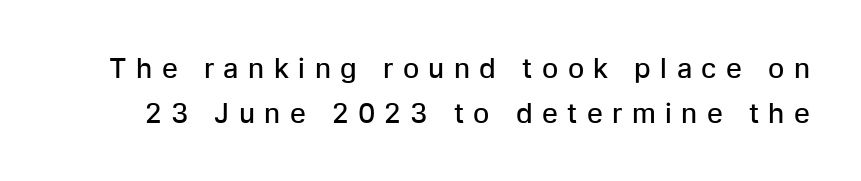
Q: Is the text bold? A: Semi-bold.
Q: Is the text italic (slanted)? A: No, it is upright.
Q: Is the text underlined? A: No.
Q: Is the spacing between letters normal or unusually wide? A: Unusually wide.
Q: Is the spacing between lines tight, normal or loose? A: Normal.
